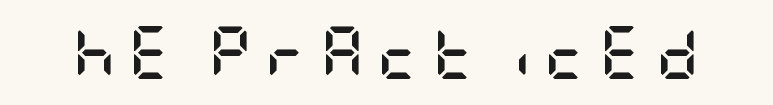
A full-strength bold gives these letters their thick strokes. Font category for this specimen: sans-serif. Underline: absent. Students, note that the glyphs here are deliberately spaced far apart. When letters stand straight like this, we call the style roman or upright.
